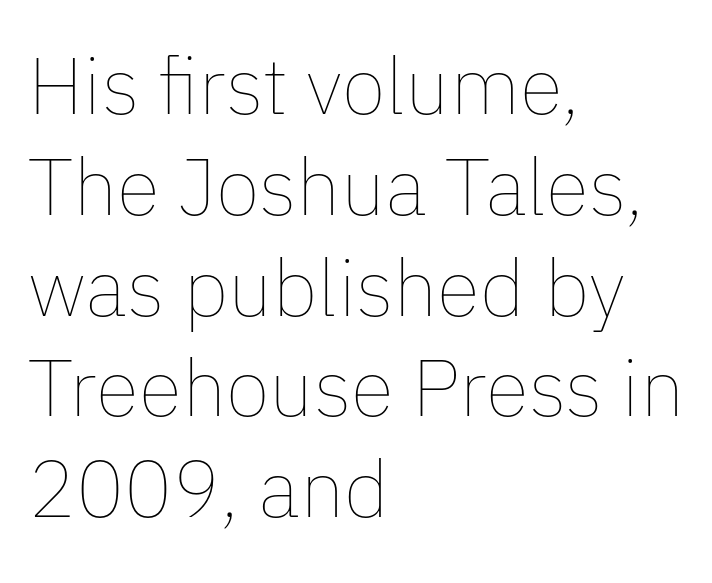
Q: Is the text bold? A: No.
Q: Is the text italic (slanted)? A: No, it is upright.
Q: Is the text underlined? A: No.
Q: How is the paragraph aligned? A: Left-aligned.
Q: Is the spacing between letters normal or unusually wide? A: Normal.
Q: Is the spacing between lines tight, normal or loose? A: Normal.
Q: Width (condensed, normal, or wide)? A: Normal.
Q: Stroke contrast? A: Low.
Q: x-height? A: Medium.
Q: Monospaced? A: No.
